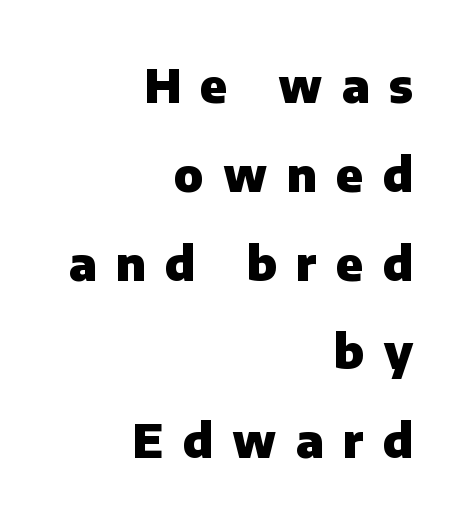
{"serif": "no", "italic": "no", "bold": "yes", "weight": "heavy", "width": "normal", "stroke_contrast": "low", "x_height": "medium", "monospaced": "no", "underline": "no", "align": "right", "line_spacing_ratio": 1.89, "letter_spacing": "wide", "letter_spacing_em": 0.41, "glyph_px": 47}
